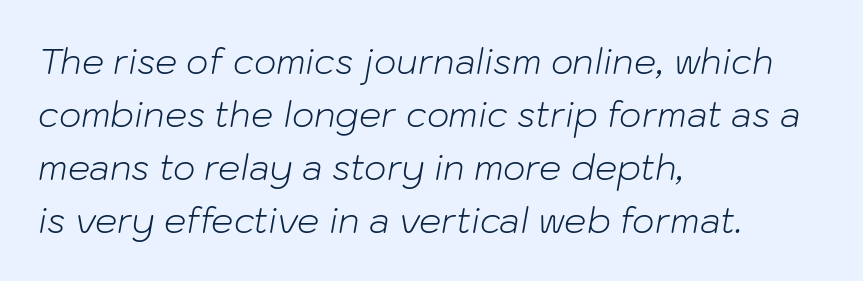
{"italic": "yes", "lean": "right", "slant_degrees": 10, "bold": "no", "weight": "light", "width": "normal", "stroke_contrast": "low", "x_height": "medium", "monospaced": "no", "underline": "no", "align": "left", "line_spacing": "normal", "line_spacing_ratio": 1.51, "letter_spacing": "normal", "letter_spacing_em": 0.0, "glyph_px": 35}
